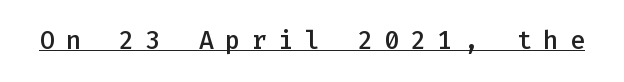
The image shows 25 px text type, upright; set unusually wide letter spacing (+0.46 em), underlined.
